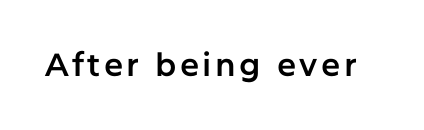
{"serif": "no", "italic": "no", "width": "normal", "stroke_contrast": "low", "x_height": "medium", "monospaced": "no", "underline": "no", "glyph_px": 32}
